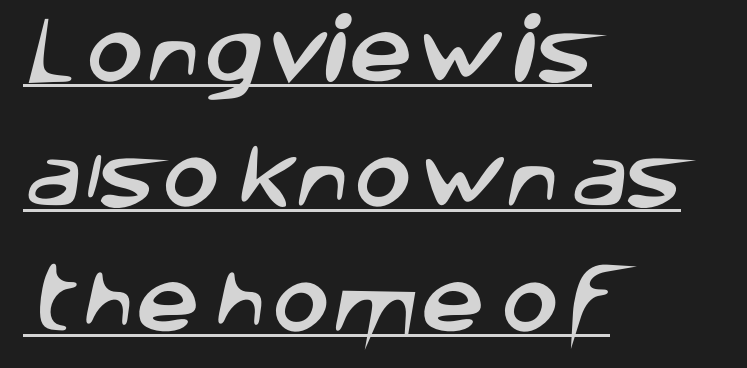
A student would call this left alignment; a typographer would say flush left, rag right. A typesetter would call this proportional, since set widths differ per character. Somebody hit Ctrl+U on this one — the words are underlined. A sans-serif font was chosen for this passage. The line texture is even and compact thanks to regular tracking.
